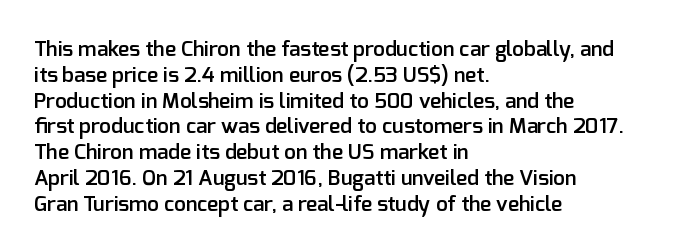
The image shows 21 px text type, upright; set left-aligned, line spacing 1.23x, normal letter spacing, not underlined.
